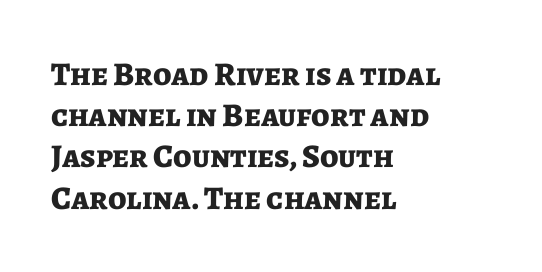
The image shows 33 px bold sans-serif type, upright; set left-aligned, normal line spacing (1.25x), normal letter spacing, not underlined; low stroke contrast and a medium x-height.
